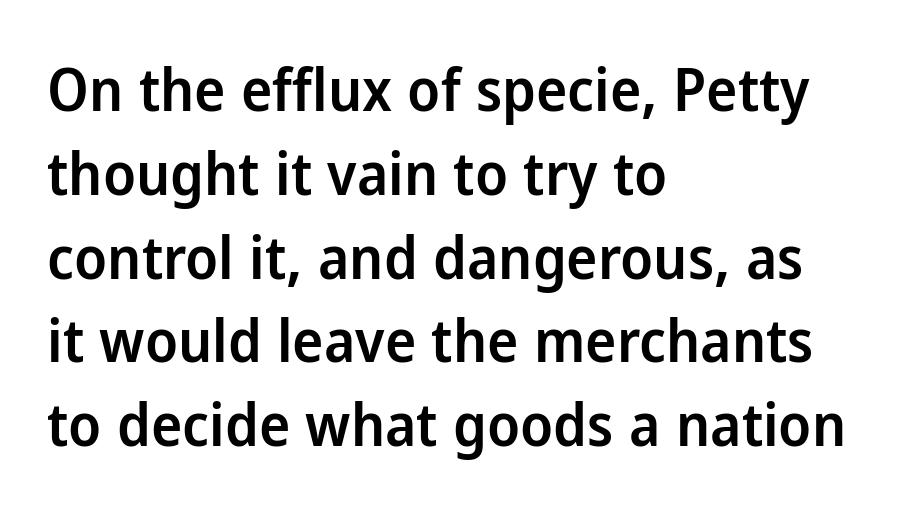
These lines stack with their left ends in a neat column. Emphasis by weight is partial: semibold. Note the varied advance widths — an 'i' is clearly narrower than an 'm'. Tracking value appears to be zero — textbook default spacing.
